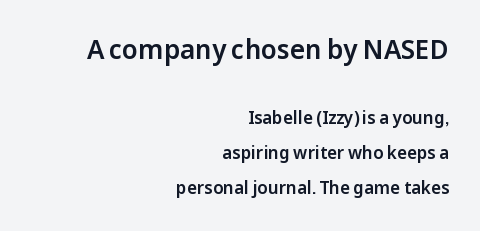
The image shows 26 px text type, upright; set right-aligned, loose line spacing (2.06x), normal letter spacing, not underlined; the first (top) block is 1.53x larger.
